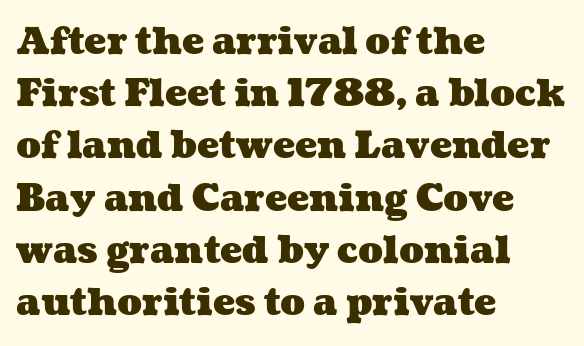
The passage shown is emphatically bold. The passage is arranged the way most books set body copy — flush left. Think of a printed novel: that variable character pitch is what you see here. Characters follow at the spacing the type designer built in. Descenders hang freely into open space. Evenly set lines give the paragraph a standard silhouette.
